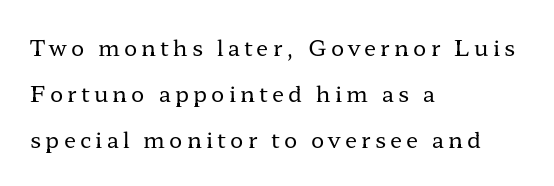
Q: Is the text bold? A: No.
Q: Is the text italic (slanted)? A: No, it is upright.
Q: Is the text underlined? A: No.
Q: How is the paragraph aligned? A: Left-aligned.
Q: Is the spacing between lines tight, normal or loose? A: Loose.
